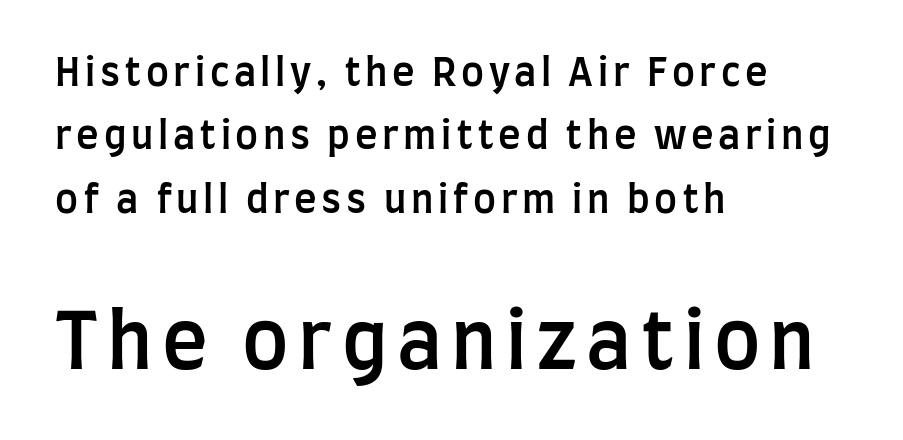
Q: Is the text bold? A: Semi-bold.
Q: Is the text italic (slanted)? A: No, it is upright.
Q: Is the typeface a serif or a sans-serif typeface? A: Sans-serif.
Q: Is the text underlined? A: No.
Q: How is the paragraph aligned? A: Left-aligned.
Q: Is the spacing between lines tight, normal or loose? A: Normal.
Q: Which block of text is set in a larger size, the first (top) or the second (bottom)? A: The second (bottom) one.
Q: Width (condensed, normal, or wide)? A: Condensed.
Q: Stroke contrast? A: Low.
Q: x-height? A: Large.
Q: Monospaced? A: No.
